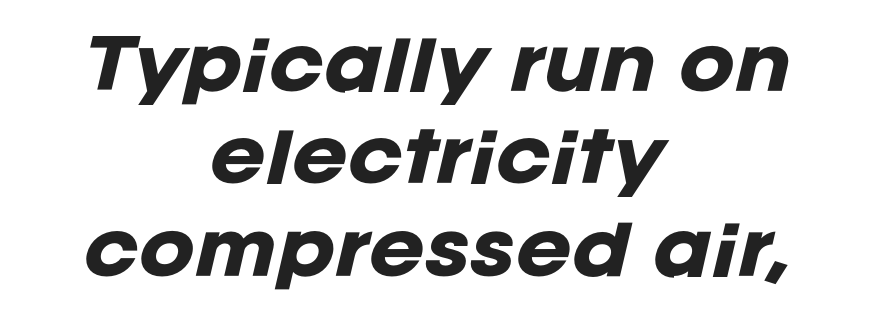
Q: Is the text bold? A: Yes.
Q: Is the text italic (slanted)? A: Yes, it leans right by about 12 degrees.
Q: Is the text underlined? A: No.
Q: How is the paragraph aligned? A: Centered.
Q: Is the spacing between letters normal or unusually wide? A: Normal.
Q: Is the spacing between lines tight, normal or loose? A: Normal.
Q: Width (condensed, normal, or wide)? A: Normal.
Q: Stroke contrast? A: Low.
Q: x-height? A: Large.
Q: Monospaced? A: No.
